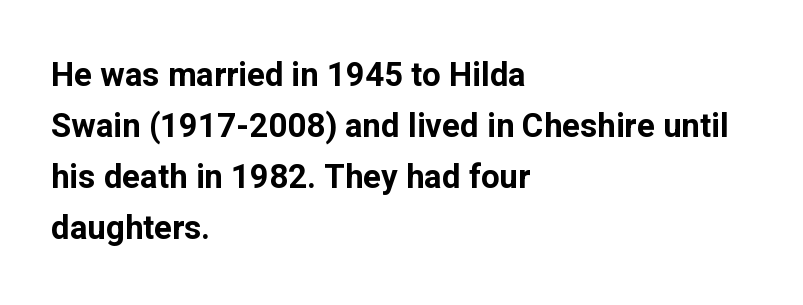
Q: Is the text bold? A: Yes.
Q: Is the text italic (slanted)? A: No, it is upright.
Q: Is the typeface a serif or a sans-serif typeface? A: Sans-serif.
Q: Is the text underlined? A: No.
Q: How is the paragraph aligned? A: Left-aligned.
Q: Is the spacing between letters normal or unusually wide? A: Normal.
Q: Is the spacing between lines tight, normal or loose? A: Normal.
Q: Width (condensed, normal, or wide)? A: Normal.
Q: Stroke contrast? A: Low.
Q: x-height? A: Medium.
Q: Monospaced? A: No.
